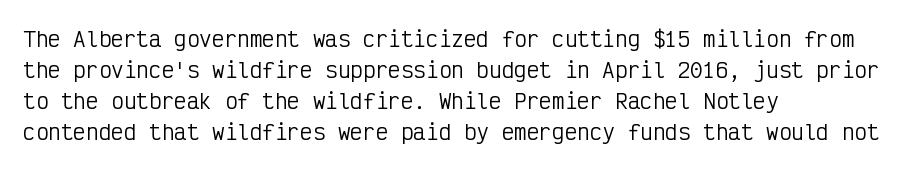
Q: Is the text bold? A: No.
Q: Is the text italic (slanted)? A: No, it is upright.
Q: Is the text underlined? A: No.
Q: How is the paragraph aligned? A: Left-aligned.
Q: Is the spacing between letters normal or unusually wide? A: Normal.
Q: Is the spacing between lines tight, normal or loose? A: Normal.
